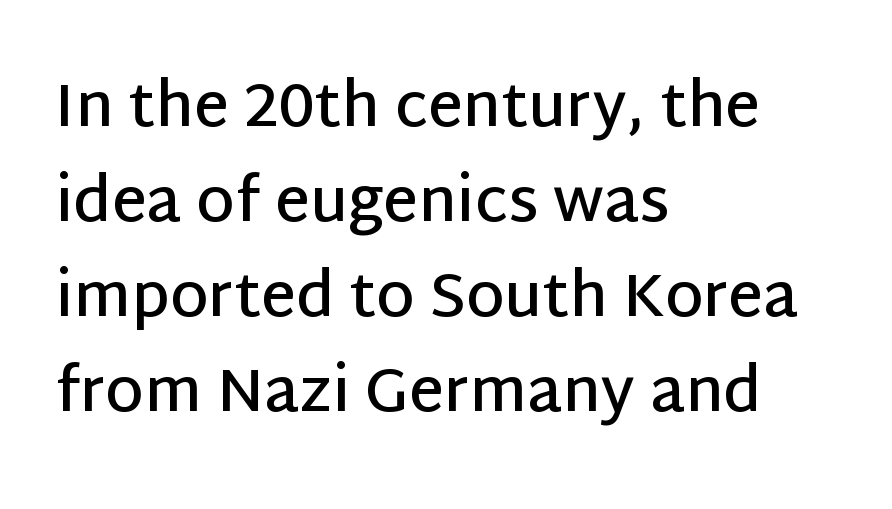
The image shows 61 px semibold sans-serif type, upright; set left-aligned, normal line spacing (1.56x), normal letter spacing, not underlined; low stroke contrast and a large x-height.
